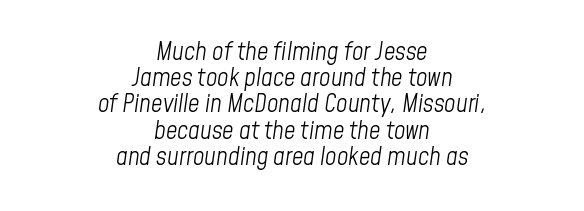
{"italic": "yes", "lean": "right", "slant_degrees": 8, "bold": "no", "underline": "no", "align": "center", "line_spacing": "tight", "line_spacing_ratio": 1.05, "letter_spacing": "normal", "letter_spacing_em": 0.0, "glyph_px": 25}
